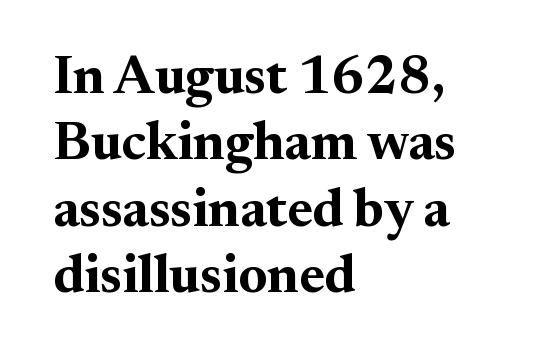
{"serif": "yes", "italic": "no", "bold": "yes", "weight": "bold", "width": "normal", "stroke_contrast": "medium", "x_height": "small", "monospaced": "no", "underline": "no", "align": "left", "line_spacing_ratio": 1.23, "letter_spacing": "normal", "letter_spacing_em": 0.0, "glyph_px": 54}
